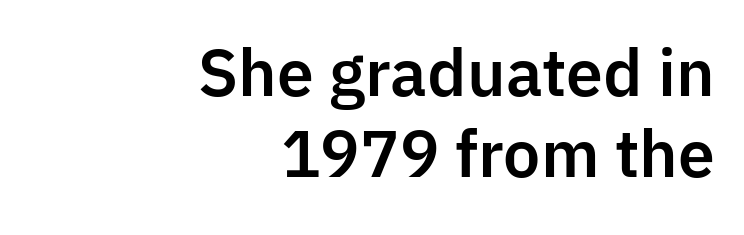
The image shows 63 px sans-serif type, upright; set right-aligned, normal line spacing (1.29x), normal letter spacing, not underlined; low stroke contrast and a medium x-height.
